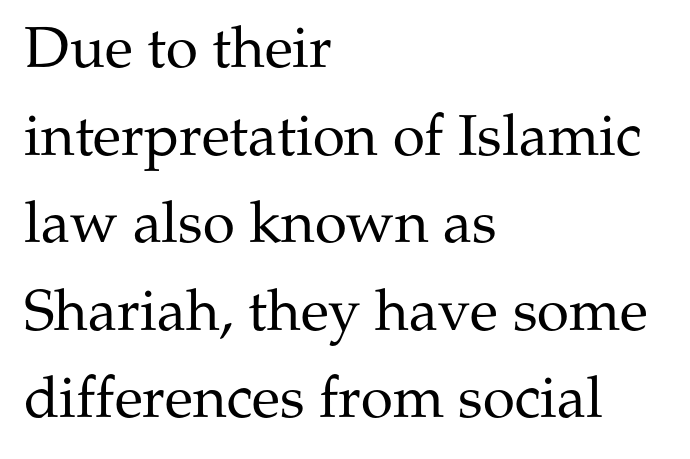
{"serif": "yes", "italic": "no", "bold": "no", "weight": "regular", "width": "normal", "stroke_contrast": "medium", "x_height": "medium", "monospaced": "no", "underline": "no", "align": "left", "line_spacing": "normal", "line_spacing_ratio": 1.51, "letter_spacing": "normal", "letter_spacing_em": 0.0, "glyph_px": 58}
